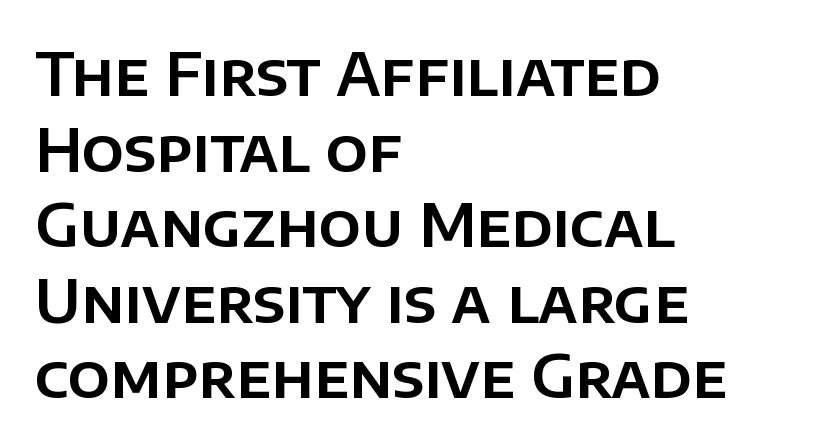
{"serif": "no", "italic": "no", "width": "normal", "stroke_contrast": "low", "x_height": "large", "monospaced": "no", "underline": "no", "align": "left", "line_spacing": "normal", "line_spacing_ratio": 1.28, "letter_spacing": "normal", "letter_spacing_em": 0.0, "glyph_px": 59}
